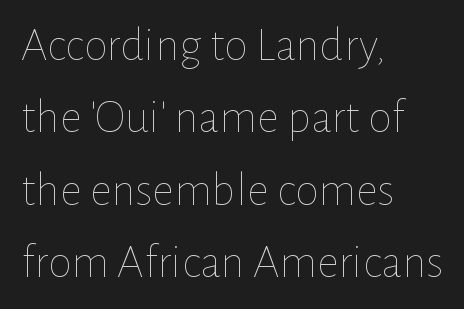
Q: Is the text bold? A: No.
Q: Is the text italic (slanted)? A: No, it is upright.
Q: Is the text underlined? A: No.
Q: How is the paragraph aligned? A: Left-aligned.
Q: Is the spacing between letters normal or unusually wide? A: Normal.
Q: Is the spacing between lines tight, normal or loose? A: Normal.
Q: Width (condensed, normal, or wide)? A: Normal.
Q: Stroke contrast? A: Low.
Q: x-height? A: Medium.
Q: Monospaced? A: No.
